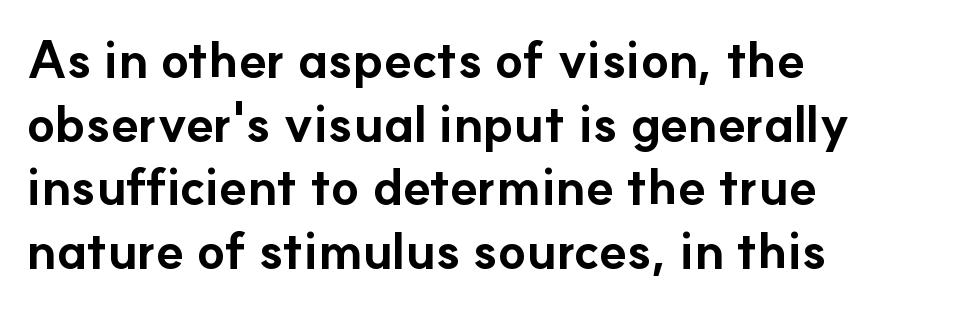
This block has exactly the height ordinary leading produces. The glyphs are unaccompanied by any horizontal stroke below them. The passage shown has conventional tracking throughout. The letters stand upright; this is a roman face.
